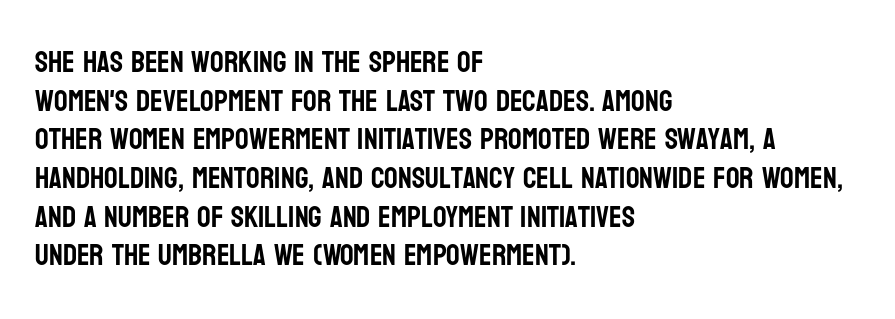
{"serif": "no", "italic": "no", "width": "condensed", "stroke_contrast": "low", "x_height": "large", "monospaced": "no", "underline": "no", "align": "left", "line_spacing": "normal", "line_spacing_ratio": 1.29, "letter_spacing": "normal", "letter_spacing_em": 0.0, "glyph_px": 30}
